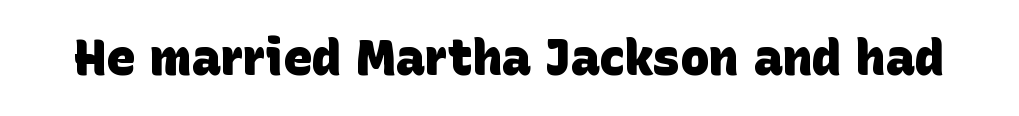
The image shows 49 px heavy sans-serif type; set normal letter spacing, not underlined; low stroke contrast and a large x-height.
